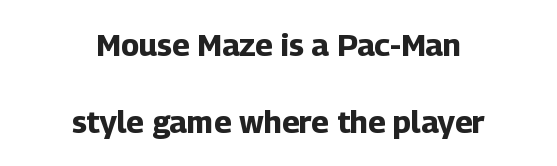
The image shows 31 px bold sans-serif type, upright; set centered, loose line spacing (2.5x), normal letter spacing, not underlined; low stroke contrast and a medium x-height.
